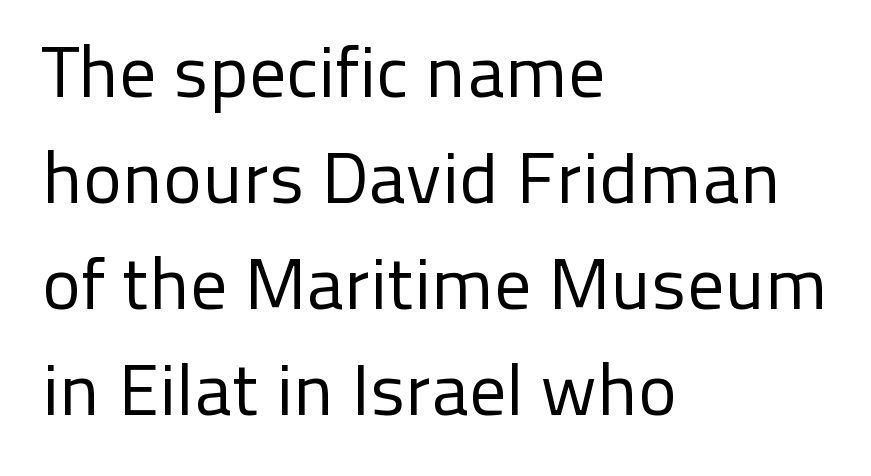
Q: Is the text bold? A: No.
Q: Is the text italic (slanted)? A: No, it is upright.
Q: Is the typeface a serif or a sans-serif typeface? A: Sans-serif.
Q: Is the text underlined? A: No.
Q: How is the paragraph aligned? A: Left-aligned.
Q: Is the spacing between letters normal or unusually wide? A: Normal.
Q: Is the spacing between lines tight, normal or loose? A: Normal.
Q: Width (condensed, normal, or wide)? A: Normal.
Q: Stroke contrast? A: Low.
Q: x-height? A: Medium.
Q: Monospaced? A: No.
